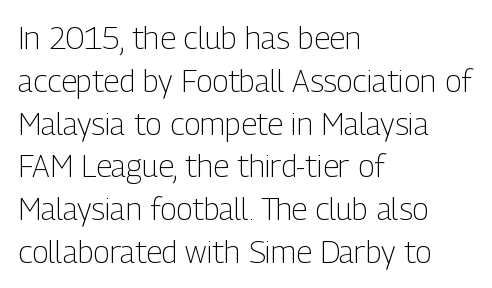
{"serif": "no", "italic": "no", "bold": "no", "weight": "light", "width": "condensed", "stroke_contrast": "low", "x_height": "medium", "monospaced": "no", "underline": "no", "align": "left", "line_spacing": "normal", "line_spacing_ratio": 1.38, "letter_spacing": "normal", "letter_spacing_em": 0.0, "glyph_px": 31}
